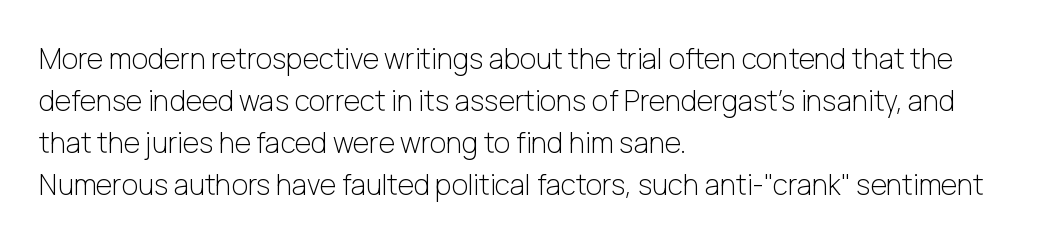
{"serif": "no", "italic": "no", "bold": "no", "weight": "light", "width": "normal", "stroke_contrast": "low", "x_height": "medium", "monospaced": "no", "underline": "no", "align": "left", "line_spacing": "normal", "line_spacing_ratio": 1.5, "letter_spacing": "normal", "letter_spacing_em": 0.0, "glyph_px": 28}
